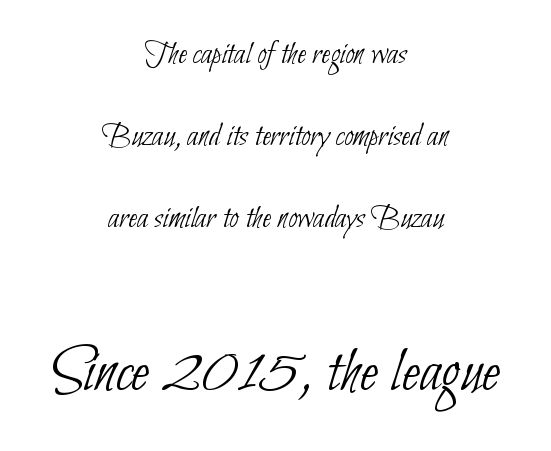
The rendering shows plain stroke endings on the letterforms — a sans-serif design. Block two is the big one; block one sits smaller above it. These lines keep a tight, regular rhythm from letter to letter. Reading down the block, each line starts at a different indent, mirrored at its end.
